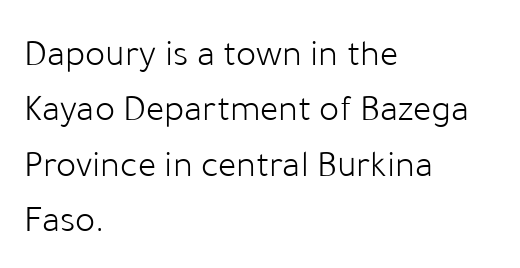
Q: Is the text bold? A: No.
Q: Is the text italic (slanted)? A: No, it is upright.
Q: Is the typeface a serif or a sans-serif typeface? A: Sans-serif.
Q: Is the text underlined? A: No.
Q: How is the paragraph aligned? A: Left-aligned.
Q: Is the spacing between letters normal or unusually wide? A: Normal.
Q: Is the spacing between lines tight, normal or loose? A: Normal.
Q: Width (condensed, normal, or wide)? A: Normal.
Q: Stroke contrast? A: Low.
Q: x-height? A: Medium.
Q: Monospaced? A: No.
